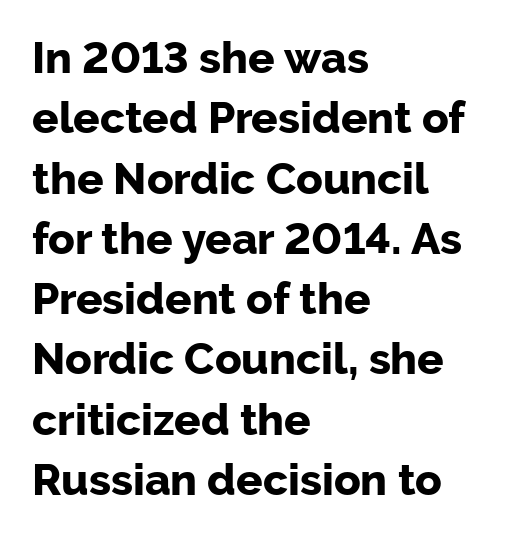
Q: Is the text bold? A: Yes.
Q: Is the text italic (slanted)? A: No, it is upright.
Q: Is the typeface a serif or a sans-serif typeface? A: Sans-serif.
Q: Is the text underlined? A: No.
Q: How is the paragraph aligned? A: Left-aligned.
Q: Is the spacing between letters normal or unusually wide? A: Normal.
Q: Is the spacing between lines tight, normal or loose? A: Normal.
Q: Width (condensed, normal, or wide)? A: Normal.
Q: Stroke contrast? A: Low.
Q: x-height? A: Medium.
Q: Monospaced? A: No.
